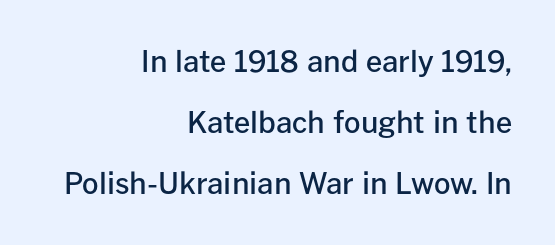
Q: Is the text bold? A: Semi-bold.
Q: Is the text italic (slanted)? A: No, it is upright.
Q: Is the typeface a serif or a sans-serif typeface? A: Sans-serif.
Q: Is the text underlined? A: No.
Q: How is the paragraph aligned? A: Right-aligned.
Q: Is the spacing between letters normal or unusually wide? A: Normal.
Q: Is the spacing between lines tight, normal or loose? A: Loose.
Q: Width (condensed, normal, or wide)? A: Normal.
Q: Stroke contrast? A: Low.
Q: x-height? A: Medium.
Q: Monospaced? A: No.
